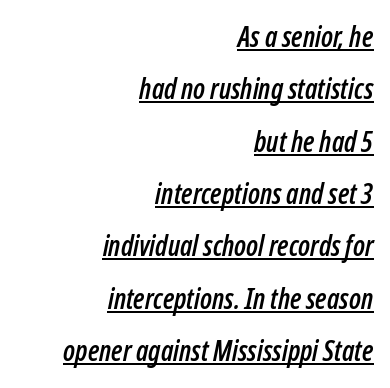
{"italic": "yes", "lean": "right", "slant_degrees": 12, "width": "condensed", "stroke_contrast": "low", "x_height": "medium", "monospaced": "no", "underline": "yes", "align": "right", "line_spacing_ratio": 1.87, "letter_spacing": "normal", "letter_spacing_em": 0.0, "glyph_px": 28}
